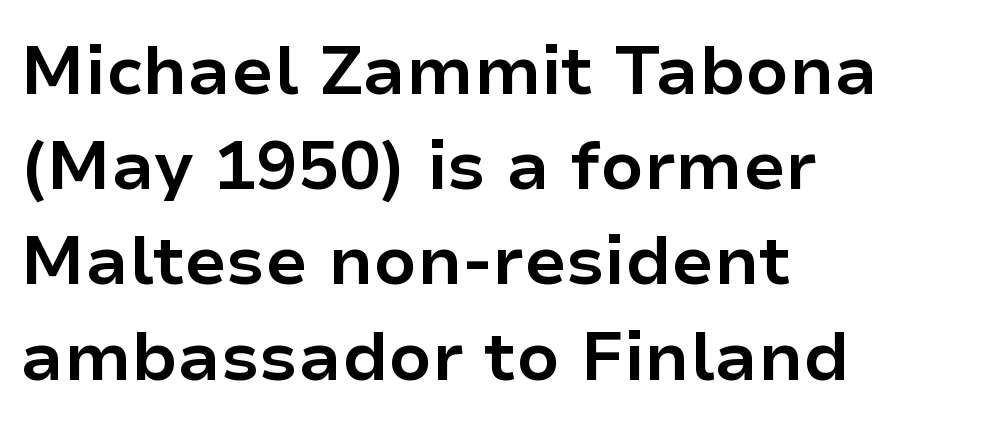
{"serif": "no", "italic": "no", "bold": "yes", "weight": "bold", "width": "normal", "stroke_contrast": "low", "x_height": "medium", "monospaced": "no", "underline": "no", "align": "left", "line_spacing": "normal", "line_spacing_ratio": 1.38, "letter_spacing": "normal", "letter_spacing_em": 0.0, "glyph_px": 69}
